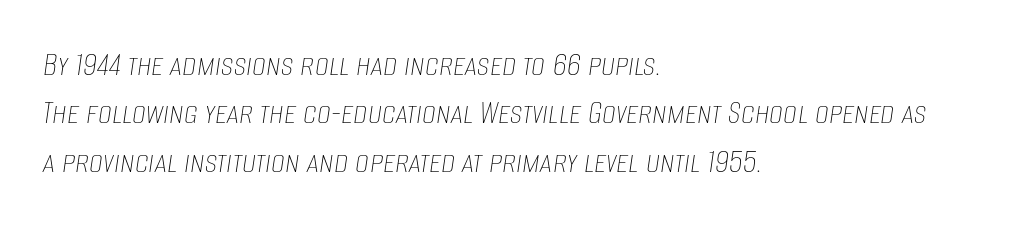
Proportional: the letters do not fall into vertical columns. It's the slanting kind of type. Letters have the restrained weight of plain body copy at most. Summary of vertical rhythm: regular, with standard interline spacing. Bare-footed words on every line. All the whitespace from short lines collects on the right.
